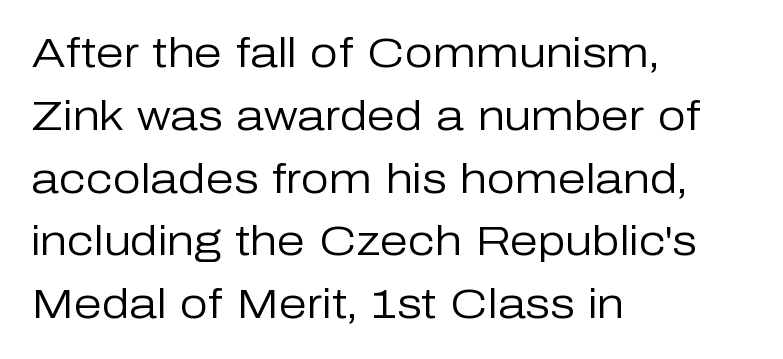
Looks like regular typesetting: each glyph gets only the width it needs. This rendering leaves character spacing at its baseline value. The strokes are not fattened; the text isn't bold. Type style note: lacks serifs. Lines of text with bare space underneath. Each new line begins a customary step beneath the previous one.
